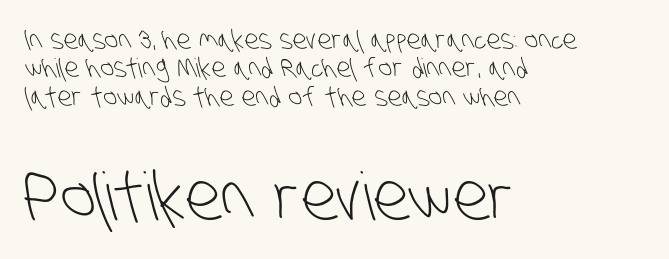
{"serif": "no", "bold": "no", "weight": "light", "width": "condensed", "stroke_contrast": "low", "x_height": "large", "monospaced": "no", "underline": "no", "align": "left", "line_spacing": "tight", "line_spacing_ratio": 1.09, "letter_spacing": "normal", "letter_spacing_em": 0.0, "larger_block": "second", "size_ratio": 2.54, "glyph_px": 66}
